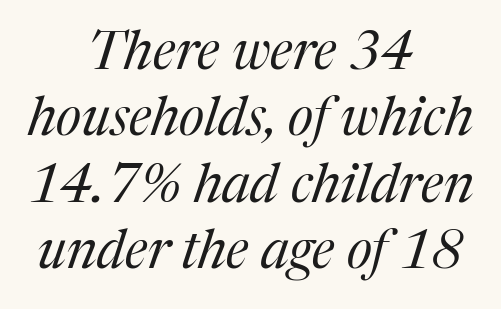
Q: Is the text bold? A: No.
Q: Is the text italic (slanted)? A: Yes, it leans right by about 17 degrees.
Q: Is the typeface a serif or a sans-serif typeface? A: Serif.
Q: Is the text underlined? A: No.
Q: How is the paragraph aligned? A: Centered.
Q: Is the spacing between letters normal or unusually wide? A: Normal.
Q: Width (condensed, normal, or wide)? A: Normal.
Q: Stroke contrast? A: Medium.
Q: x-height? A: Medium.
Q: Monospaced? A: No.
